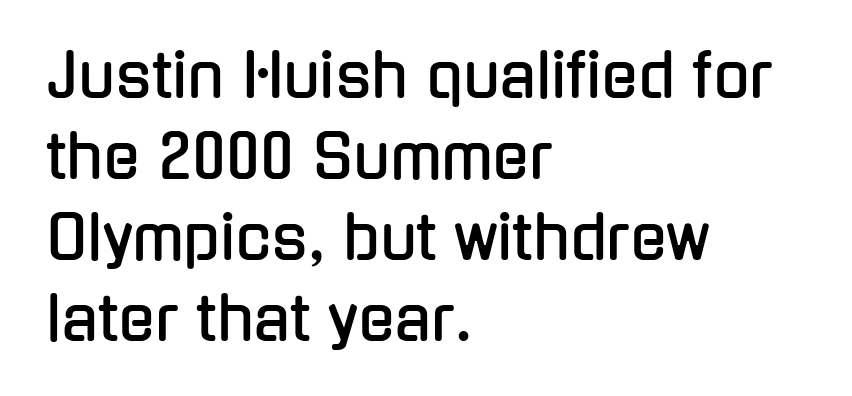
{"serif": "no", "italic": "no", "width": "condensed", "stroke_contrast": "low", "x_height": "medium", "monospaced": "no", "underline": "no", "align": "left", "line_spacing": "normal", "line_spacing_ratio": 1.35, "letter_spacing": "normal", "letter_spacing_em": 0.0, "glyph_px": 60}
